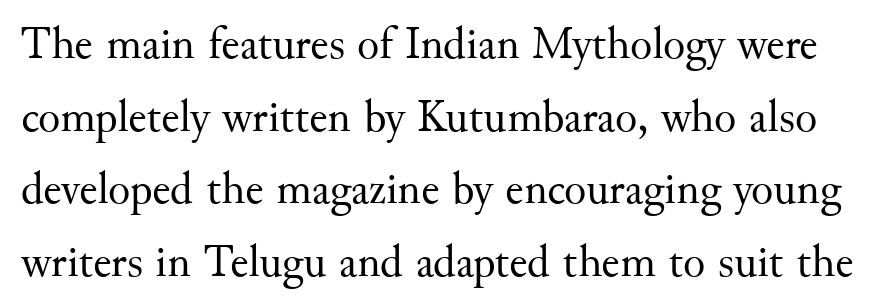
The image shows 46 px regular-weight serif type, upright; set normal line spacing (1.58x), normal letter spacing, not underlined; medium stroke contrast and a small x-height.
